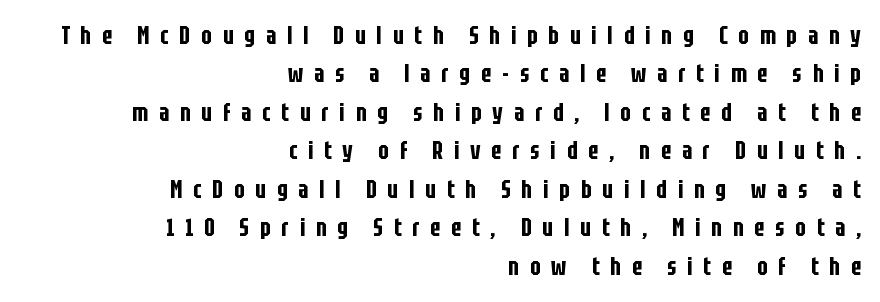
Q: Is the text italic (slanted)? A: No, it is upright.
Q: Is the text underlined? A: No.
Q: How is the paragraph aligned? A: Right-aligned.
Q: Is the spacing between letters normal or unusually wide? A: Unusually wide.
Q: Is the spacing between lines tight, normal or loose? A: Normal.
